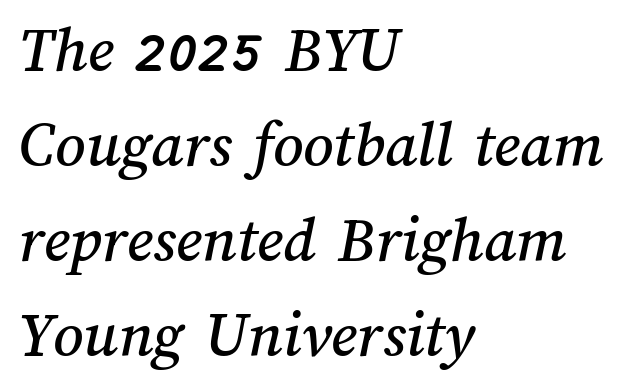
Q: Is the text underlined? A: No.
Q: How is the paragraph aligned? A: Left-aligned.
Q: Is the spacing between letters normal or unusually wide? A: Normal.
Q: Is the spacing between lines tight, normal or loose? A: Normal.
Q: Width (condensed, normal, or wide)? A: Normal.
Q: Stroke contrast? A: Medium.
Q: x-height? A: Medium.
Q: Monospaced? A: No.
